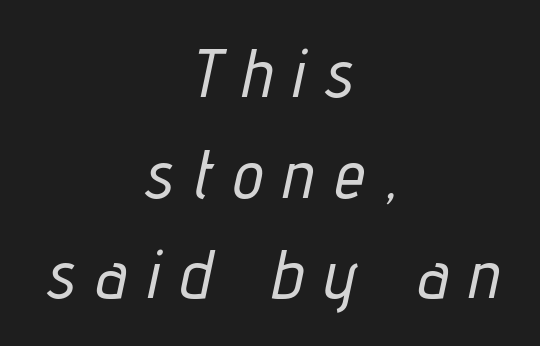
{"italic": "yes", "lean": "right", "slant_degrees": 12, "width": "condensed", "stroke_contrast": "low", "x_height": "medium", "monospaced": "no", "underline": "no", "align": "center", "line_spacing": "normal", "line_spacing_ratio": 1.48, "letter_spacing": "wide", "letter_spacing_em": 0.31, "glyph_px": 68}
